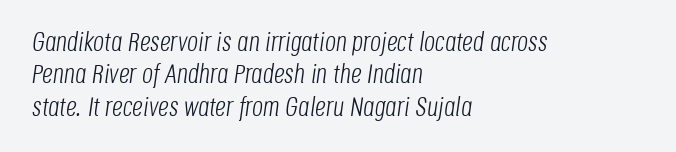
Q: Is the text bold? A: No.
Q: Is the text italic (slanted)? A: Yes, it leans right by about 8 degrees.
Q: Is the text underlined? A: No.
Q: How is the paragraph aligned? A: Left-aligned.
Q: Is the spacing between letters normal or unusually wide? A: Normal.
